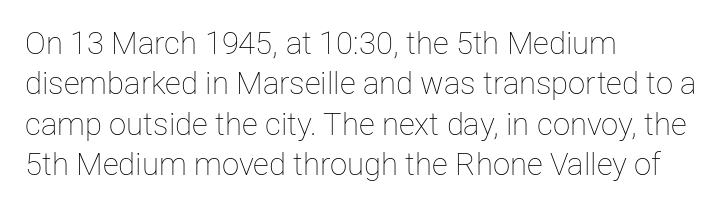
The image shows 31 px thin type, upright; set left-aligned, normal line spacing (1.3x), normal letter spacing, not underlined; low stroke contrast and a medium x-height.
